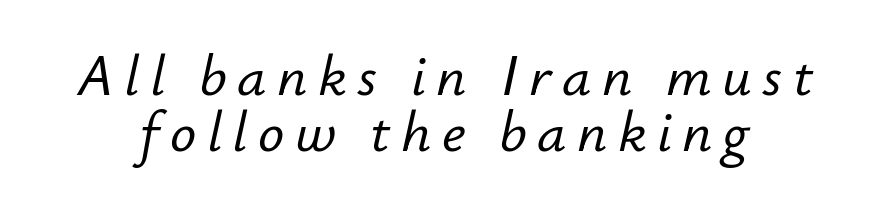
{"italic": "yes", "lean": "right", "slant_degrees": 12, "width": "normal", "stroke_contrast": "low", "x_height": "small", "monospaced": "no", "underline": "no", "line_spacing": "tight", "line_spacing_ratio": 0.97, "glyph_px": 58}
